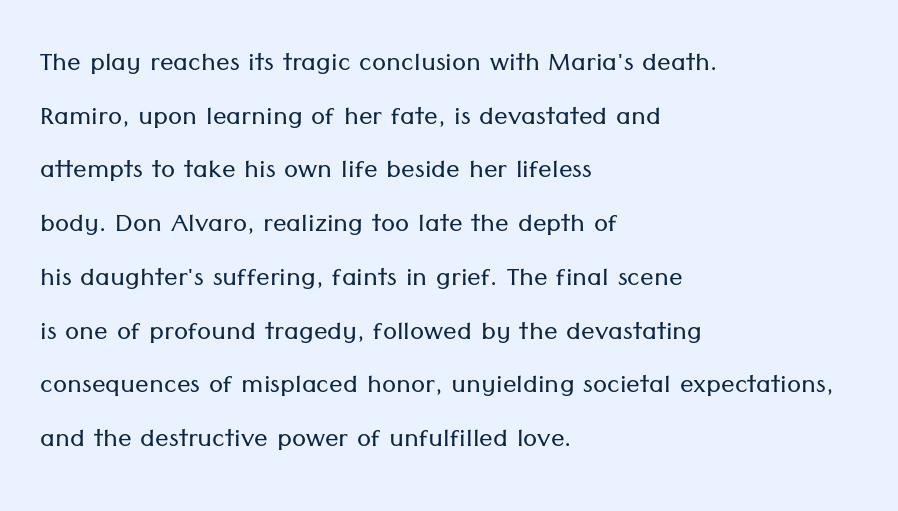
Lines of text with bare space underneath. The lettering holds an erect, upright posture throughout. A typesetter would label this face a sans. Caption: standard tracking, unaltered.
